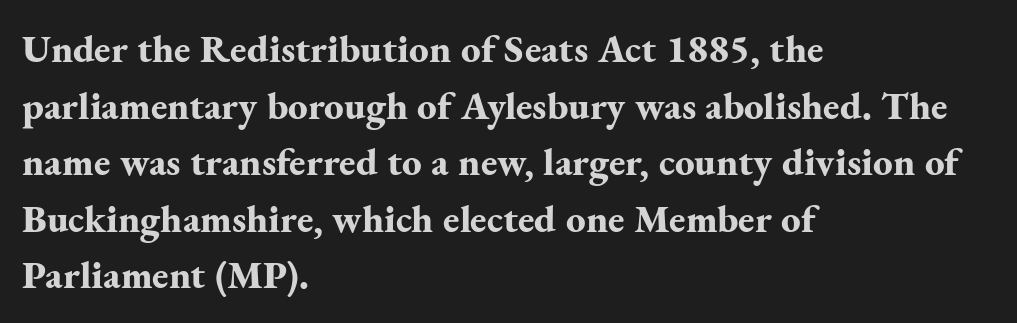
The image shows 39 px bold serif type, upright; set left-aligned, normal line spacing (1.45x), normal letter spacing, not underlined; medium stroke contrast and a small x-height.
